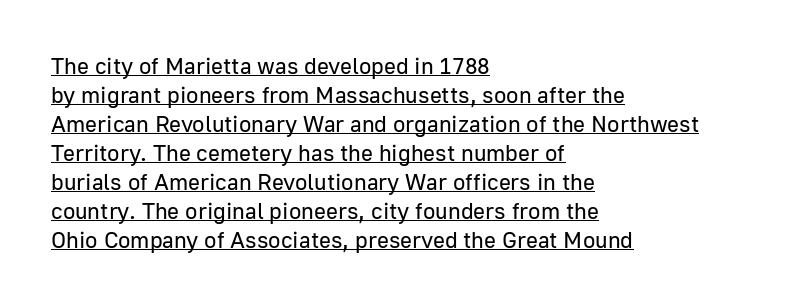
The image shows 23 px text type, upright; set left-aligned, normal line spacing (1.26x), normal letter spacing, underlined.
